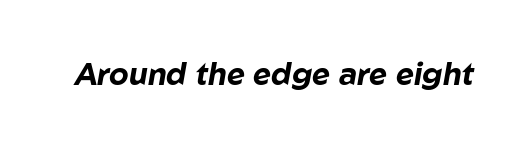
The image shows 31 px bold type, italic (leaning right); set normal letter spacing, not underlined; low stroke contrast and a medium x-height.
